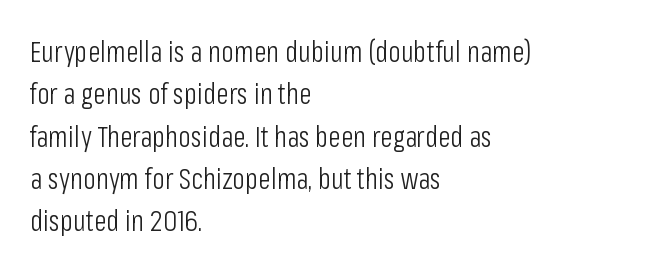
The image shows 29 px light, condensed sans-serif type, upright; set left-aligned, normal line spacing (1.46x), normal letter spacing, not underlined; low stroke contrast and a medium x-height.
